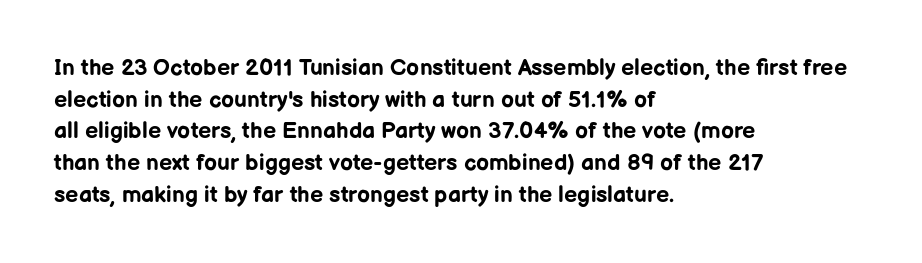
Q: Is the text bold? A: Yes.
Q: Is the text italic (slanted)? A: No, it is upright.
Q: Is the text underlined? A: No.
Q: How is the paragraph aligned? A: Left-aligned.
Q: Is the spacing between letters normal or unusually wide? A: Normal.
Q: Is the spacing between lines tight, normal or loose? A: Normal.
